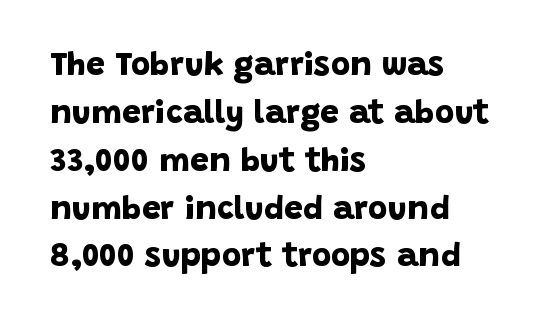
Q: Is the text bold? A: Yes.
Q: Is the typeface a serif or a sans-serif typeface? A: Sans-serif.
Q: Is the text underlined? A: No.
Q: How is the paragraph aligned? A: Left-aligned.
Q: Is the spacing between letters normal or unusually wide? A: Normal.
Q: Is the spacing between lines tight, normal or loose? A: Normal.
Q: Width (condensed, normal, or wide)? A: Normal.
Q: Stroke contrast? A: Low.
Q: x-height? A: Large.
Q: Monospaced? A: No.
